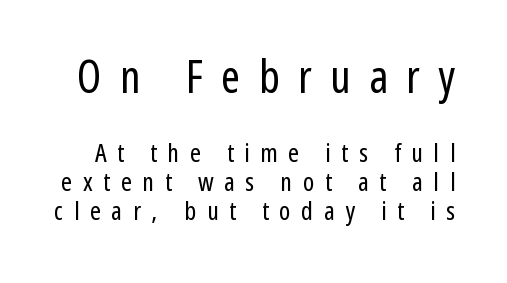
The image shows 45 px regular-weight, condensed sans-serif type, upright; set tight line spacing (1.11x), unusually wide letter spacing (+0.41 em), not underlined; the first (top) block is 1.73x larger; low stroke contrast and a medium x-height.
